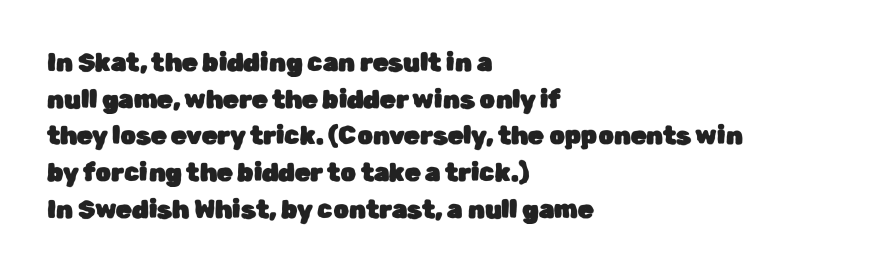
Q: Is the text italic (slanted)? A: No, it is upright.
Q: Is the text underlined? A: No.
Q: How is the paragraph aligned? A: Left-aligned.
Q: Is the spacing between letters normal or unusually wide? A: Normal.
Q: Is the spacing between lines tight, normal or loose? A: Normal.
